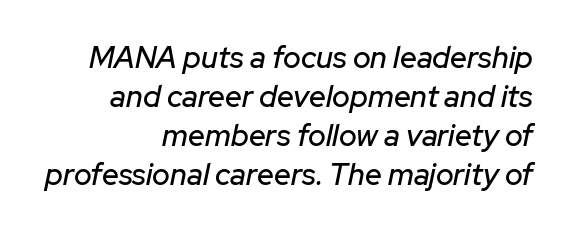
Q: Is the text italic (slanted)? A: Yes, it leans right by about 12 degrees.
Q: Is the text underlined? A: No.
Q: How is the paragraph aligned? A: Right-aligned.
Q: Is the spacing between letters normal or unusually wide? A: Normal.
Q: Is the spacing between lines tight, normal or loose? A: Normal.
Q: Width (condensed, normal, or wide)? A: Normal.
Q: Stroke contrast? A: Low.
Q: x-height? A: Medium.
Q: Monospaced? A: No.
